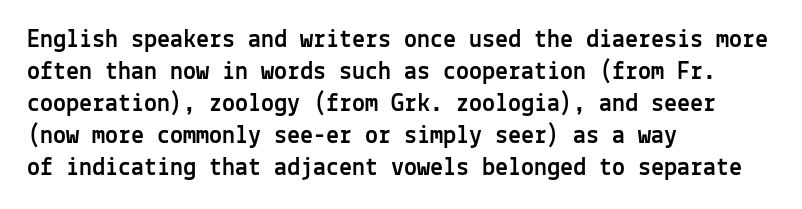
{"italic": "no", "underline": "no", "align": "left", "line_spacing_ratio": 1.23, "letter_spacing": "normal", "letter_spacing_em": 0.0, "glyph_px": 26}
